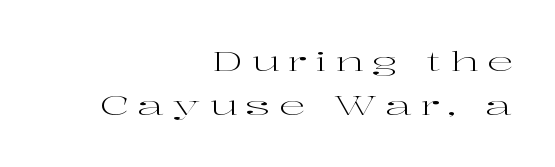
Q: Is the text bold? A: No.
Q: Is the text italic (slanted)? A: No, it is upright.
Q: Is the text underlined? A: No.
Q: How is the paragraph aligned? A: Right-aligned.
Q: Is the spacing between letters normal or unusually wide? A: Unusually wide.
